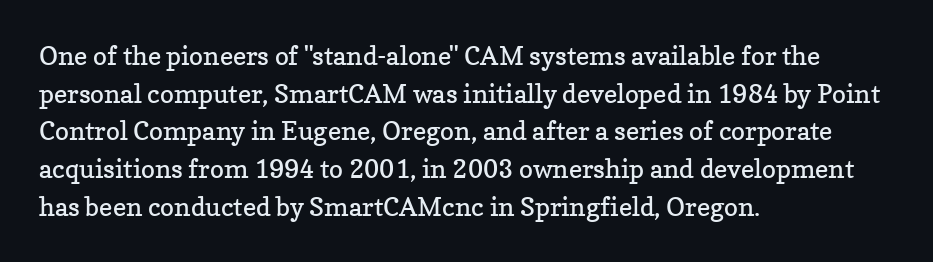
This sample is left-justified, so line endings fall wherever the words run out. Short note: letters normally spaced. These lines were composed using upright roman letters. Nothing heavy about these letters — not bold at all. The glyphs are unaccompanied by any horizontal stroke below them. Quick note: interline space is typical.
